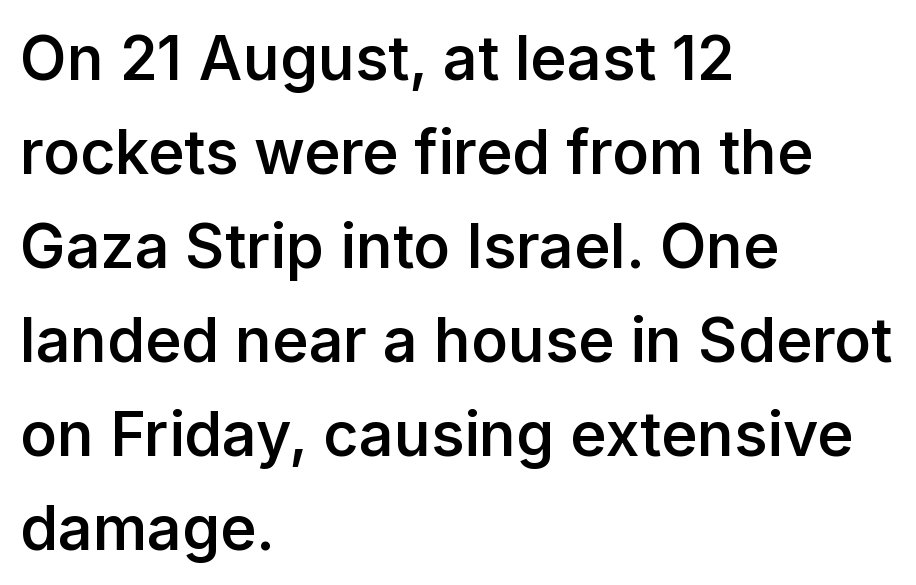
{"serif": "no", "italic": "no", "bold": "semi", "weight": "semibold", "width": "normal", "stroke_contrast": "low", "x_height": "medium", "monospaced": "no", "underline": "no", "align": "left", "line_spacing": "normal", "line_spacing_ratio": 1.54, "letter_spacing": "normal", "letter_spacing_em": 0.0, "glyph_px": 61}
